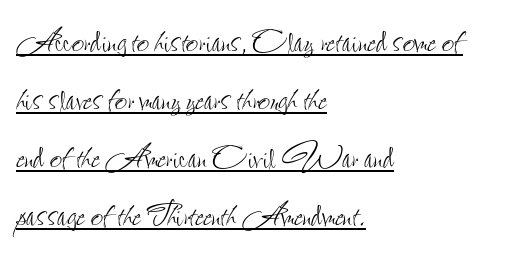
The weight would be labelled regular, book, light, or lighter still. What stands out about the letter spacing? Nothing — it is the standard amount. Compared with a centered layout, this one pins lines to the left instead.
